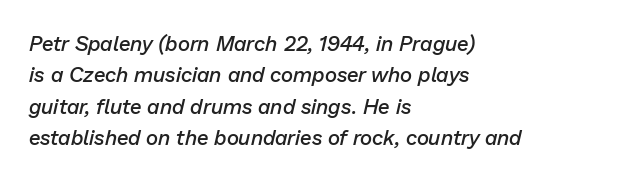
Q: Is the text bold? A: Semi-bold.
Q: Is the text italic (slanted)? A: Yes, it leans right by about 13 degrees.
Q: Is the text underlined? A: No.
Q: How is the paragraph aligned? A: Left-aligned.
Q: Is the spacing between letters normal or unusually wide? A: Normal.
Q: Is the spacing between lines tight, normal or loose? A: Normal.
